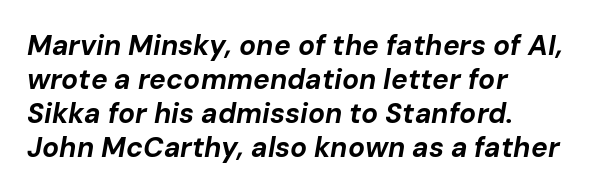
{"italic": "yes", "lean": "right", "slant_degrees": 10, "bold": "yes", "weight": "bold", "width": "normal", "stroke_contrast": "low", "x_height": "medium", "monospaced": "no", "underline": "no", "align": "left", "line_spacing_ratio": 1.22, "letter_spacing": "normal", "letter_spacing_em": 0.0, "glyph_px": 28}
